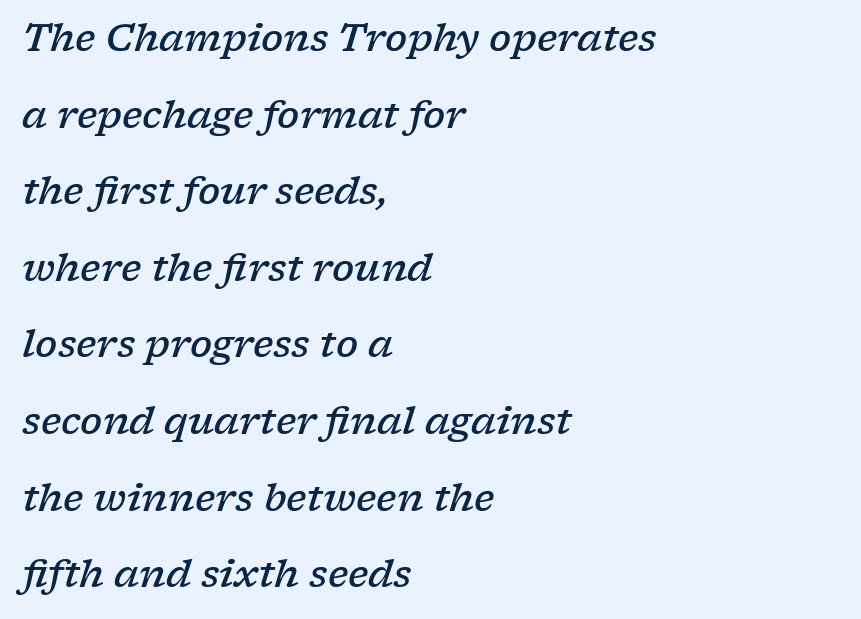
Q: Is the text bold? A: Semi-bold.
Q: Is the text italic (slanted)? A: Yes, it leans right by about 17 degrees.
Q: Is the typeface a serif or a sans-serif typeface? A: Serif.
Q: Is the text underlined? A: No.
Q: How is the paragraph aligned? A: Left-aligned.
Q: Is the spacing between letters normal or unusually wide? A: Normal.
Q: Is the spacing between lines tight, normal or loose? A: Loose.
Q: Width (condensed, normal, or wide)? A: Wide.
Q: Stroke contrast? A: Low.
Q: x-height? A: Medium.
Q: Monospaced? A: No.
